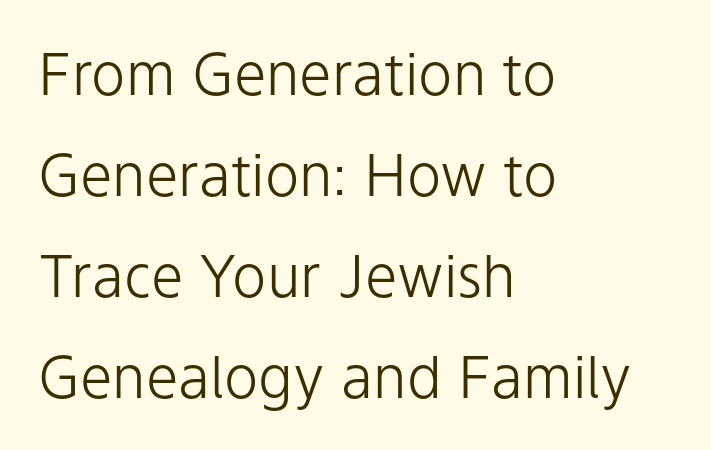
{"serif": "no", "italic": "no", "bold": "no", "weight": "light", "width": "normal", "stroke_contrast": "low", "x_height": "medium", "monospaced": "no", "underline": "no", "align": "left", "line_spacing_ratio": 1.74, "letter_spacing": "normal", "letter_spacing_em": 0.0, "glyph_px": 58}
